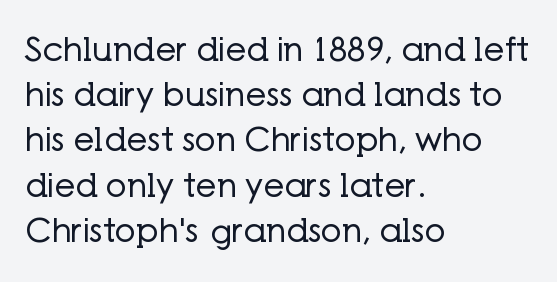
Q: Is the text bold? A: No.
Q: Is the text italic (slanted)? A: No, it is upright.
Q: Is the typeface a serif or a sans-serif typeface? A: Sans-serif.
Q: Is the text underlined? A: No.
Q: How is the paragraph aligned? A: Left-aligned.
Q: Is the spacing between letters normal or unusually wide? A: Normal.
Q: Is the spacing between lines tight, normal or loose? A: Normal.
Q: Width (condensed, normal, or wide)? A: Normal.
Q: Stroke contrast? A: Low.
Q: x-height? A: Medium.
Q: Monospaced? A: No.
